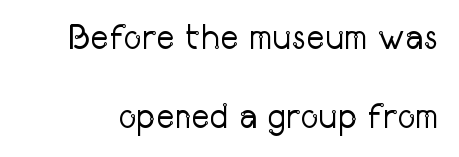
{"serif": "no", "italic": "no", "bold": "no", "weight": "regular", "width": "condensed", "stroke_contrast": "low", "x_height": "medium", "monospaced": "no", "underline": "no", "line_spacing": "loose", "line_spacing_ratio": 2.26, "letter_spacing": "normal", "letter_spacing_em": 0.0, "glyph_px": 35}
